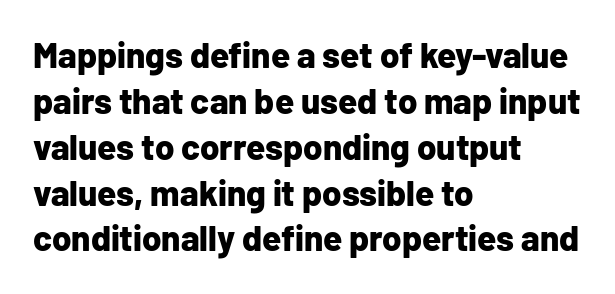
The image shows 35 px bold sans-serif type, upright; set left-aligned, normal line spacing (1.31x), normal letter spacing, not underlined; low stroke contrast and a medium x-height.
